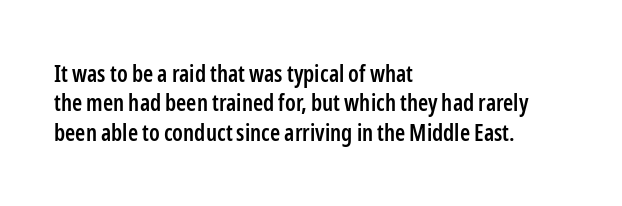
All the whitespace from short lines collects on the right. You could call the tracking neutral — neither tight nor loose. The axis of the letterforms is exactly vertical. Honestly, there is no underline to notice here at all.
